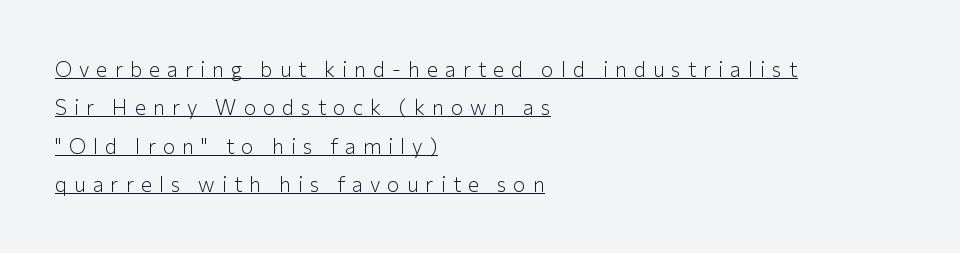
{"italic": "no", "bold": "no", "underline": "yes", "align": "left", "line_spacing_ratio": 1.83, "letter_spacing": "wide", "letter_spacing_em": 0.33, "glyph_px": 21}
